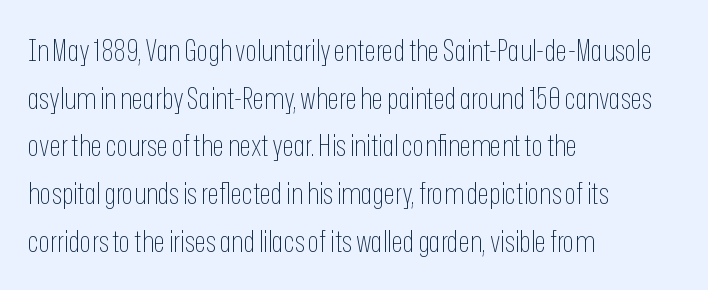
Q: Is the text bold? A: No.
Q: Is the text italic (slanted)? A: No, it is upright.
Q: Is the typeface a serif or a sans-serif typeface? A: Sans-serif.
Q: Is the text underlined? A: No.
Q: How is the paragraph aligned? A: Left-aligned.
Q: Is the spacing between letters normal or unusually wide? A: Normal.
Q: Is the spacing between lines tight, normal or loose? A: Normal.
Q: Width (condensed, normal, or wide)? A: Condensed.
Q: Stroke contrast? A: Low.
Q: x-height? A: Medium.
Q: Monospaced? A: No.
